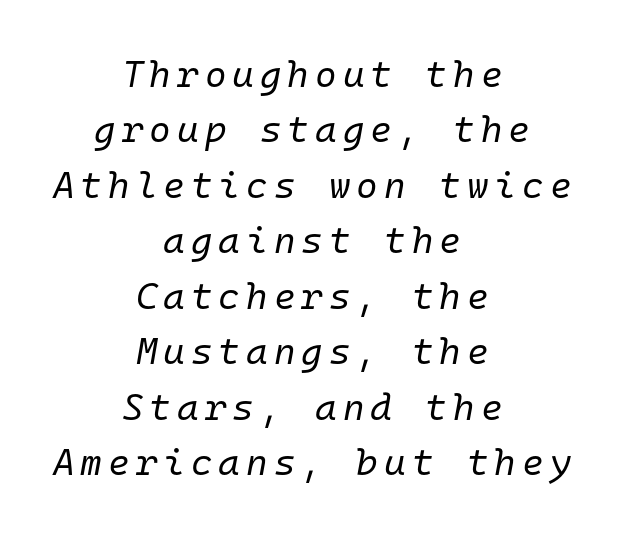
{"italic": "yes", "lean": "right", "slant_degrees": 10, "bold": "no", "weight": "regular", "width": "normal", "stroke_contrast": "low", "x_height": "medium", "monospaced": "yes", "underline": "no", "align": "center", "line_spacing": "normal", "line_spacing_ratio": 1.5, "glyph_px": 37}
